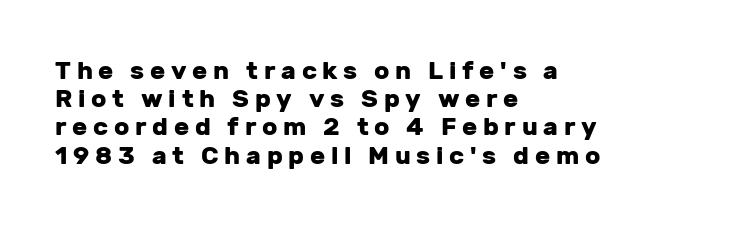
Q: Is the text bold? A: Yes.
Q: Is the text italic (slanted)? A: No, it is upright.
Q: Is the text underlined? A: No.
Q: How is the paragraph aligned? A: Left-aligned.
Q: Is the spacing between letters normal or unusually wide? A: Unusually wide.
Q: Is the spacing between lines tight, normal or loose? A: Tight.
